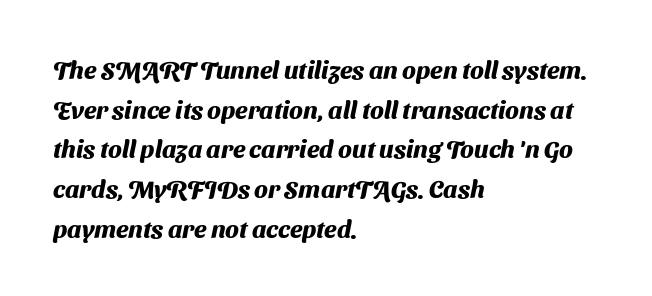
Q: Is the text bold? A: Yes.
Q: Is the text underlined? A: No.
Q: How is the paragraph aligned? A: Left-aligned.
Q: Is the spacing between letters normal or unusually wide? A: Normal.
Q: Is the spacing between lines tight, normal or loose? A: Normal.
